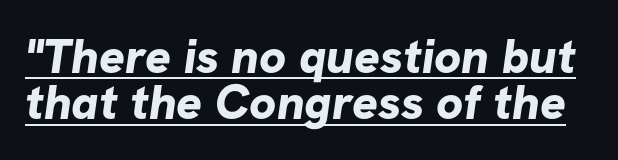
Q: Is the text bold? A: Yes.
Q: Is the typeface a serif or a sans-serif typeface? A: Sans-serif.
Q: Is the text underlined? A: Yes.
Q: Is the spacing between letters normal or unusually wide? A: Normal.
Q: Is the spacing between lines tight, normal or loose? A: Tight.
Q: Width (condensed, normal, or wide)? A: Normal.
Q: Stroke contrast? A: Low.
Q: x-height? A: Medium.
Q: Monospaced? A: No.
